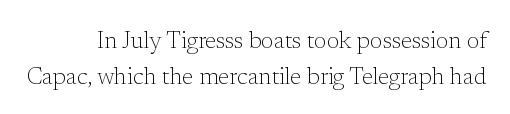
{"italic": "no", "bold": "no", "underline": "no", "line_spacing": "normal", "line_spacing_ratio": 1.58, "letter_spacing": "normal", "letter_spacing_em": 0.0, "glyph_px": 23}
